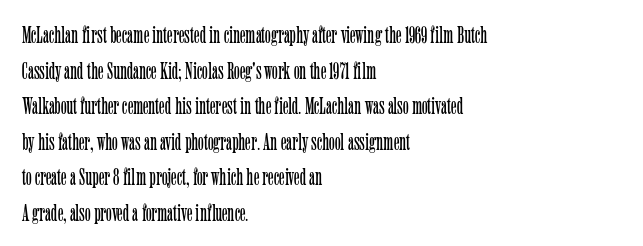
{"italic": "no", "bold": "no", "underline": "no", "align": "left", "line_spacing": "normal", "line_spacing_ratio": 1.48, "letter_spacing": "normal", "letter_spacing_em": 0.0, "glyph_px": 24}
